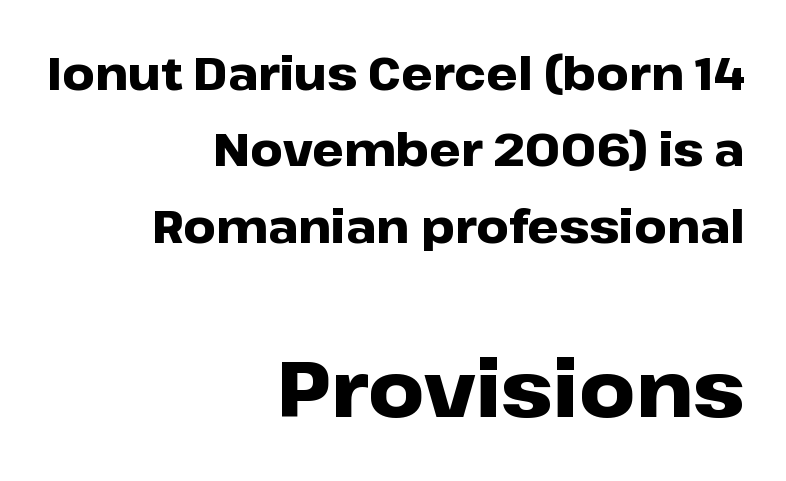
The image shows 78 px heavy, wide sans-serif type, upright; set right-aligned, normal line spacing (1.7x), normal letter spacing, not underlined; the second (bottom) block is 1.73x larger; low stroke contrast and a medium x-height.
